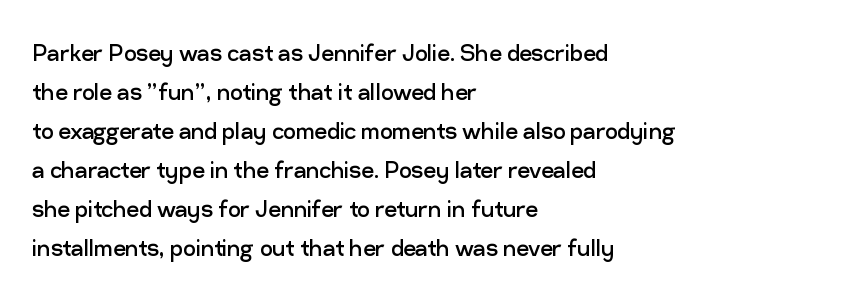
{"serif": "no", "italic": "no", "bold": "no", "weight": "regular", "width": "normal", "stroke_contrast": "low", "x_height": "medium", "monospaced": "no", "underline": "no", "align": "left", "line_spacing": "normal", "line_spacing_ratio": 1.39, "letter_spacing": "normal", "letter_spacing_em": 0.0, "glyph_px": 28}
